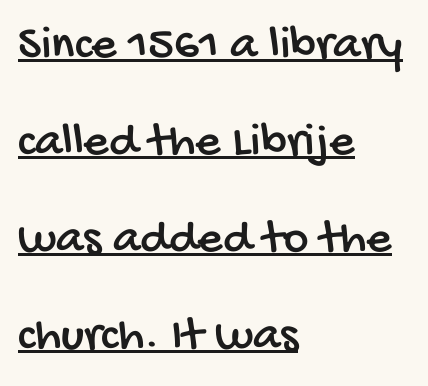
Q: Is the typeface a serif or a sans-serif typeface? A: Sans-serif.
Q: Is the text underlined? A: Yes.
Q: How is the paragraph aligned? A: Left-aligned.
Q: Is the spacing between letters normal or unusually wide? A: Normal.
Q: Is the spacing between lines tight, normal or loose? A: Loose.
Q: Width (condensed, normal, or wide)? A: Condensed.
Q: Stroke contrast? A: Low.
Q: x-height? A: Large.
Q: Monospaced? A: No.
